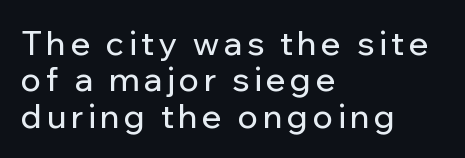
{"serif": "no", "italic": "no", "width": "normal", "stroke_contrast": "low", "x_height": "medium", "monospaced": "no", "underline": "no", "align": "left", "line_spacing": "tight", "line_spacing_ratio": 1.1, "glyph_px": 33}
